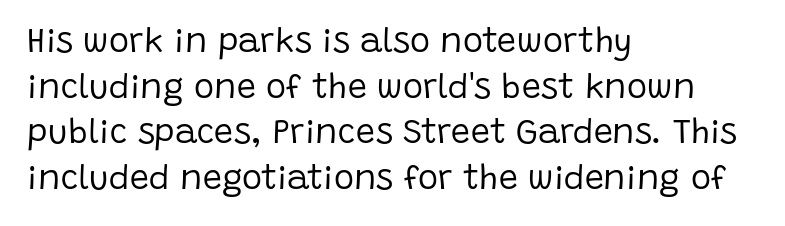
Is this a sans? Yes — the strokes have no serifs. Normally led — the rows are evenly, conventionally spaced. Nobody drew a line under any word here. The face used here is proportionally spaced, like ordinary book or web type. Each line starts at the same left margin while the right side varies. The typeface has the unassuming heft of standard copy or less.
